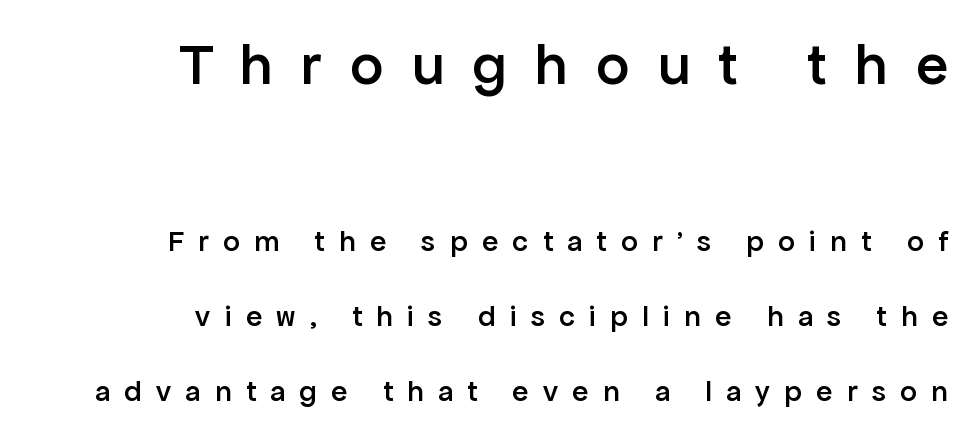
Q: Is the text bold? A: Semi-bold.
Q: Is the text italic (slanted)? A: No, it is upright.
Q: Is the typeface a serif or a sans-serif typeface? A: Sans-serif.
Q: Is the text underlined? A: No.
Q: How is the paragraph aligned? A: Right-aligned.
Q: Is the spacing between letters normal or unusually wide? A: Unusually wide.
Q: Is the spacing between lines tight, normal or loose? A: Loose.
Q: Which block of text is set in a larger size, the first (top) or the second (bottom)? A: The first (top) one.
Q: Width (condensed, normal, or wide)? A: Normal.
Q: Stroke contrast? A: Low.
Q: x-height? A: Medium.
Q: Monospaced? A: No.
